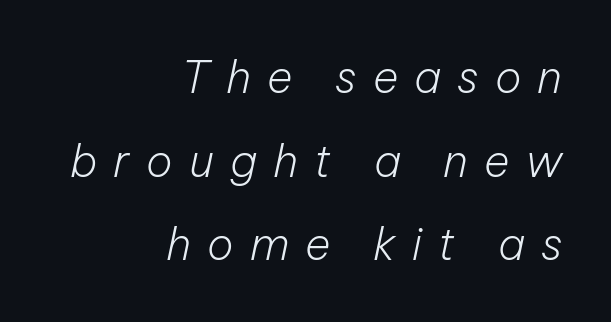
The image shows 44 px light type, italic (leaning right); set right-aligned, loose line spacing (1.9x), unusually wide letter spacing (+0.37 em), not underlined; low stroke contrast and a medium x-height.
